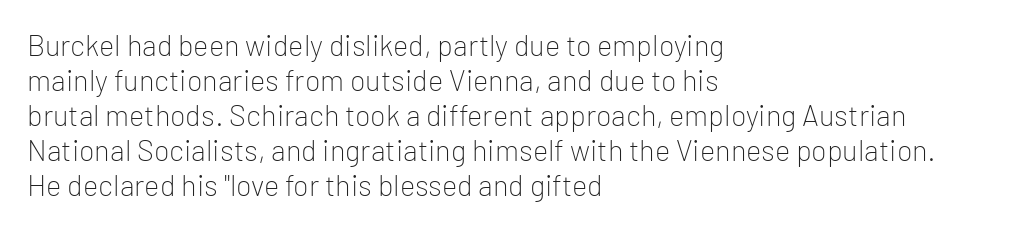
Only glyphs here, with clear space below each row. The typesetter chose a ragged-right arrangement here. This sample has the flowing, uneven cadence of proportional lettering. This sample uses plain, unmodified letter spacing.
